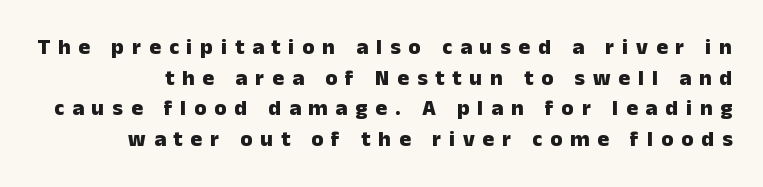
{"italic": "no", "bold": "yes", "underline": "no", "line_spacing": "normal", "line_spacing_ratio": 1.39, "letter_spacing": "wide", "letter_spacing_em": 0.36, "glyph_px": 22}
